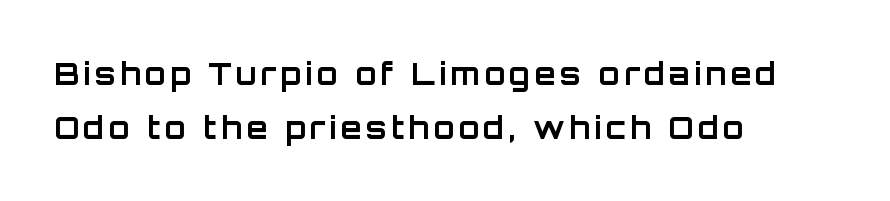
Q: Is the text bold? A: Yes.
Q: Is the text italic (slanted)? A: No, it is upright.
Q: Is the typeface a serif or a sans-serif typeface? A: Sans-serif.
Q: Is the text underlined? A: No.
Q: How is the paragraph aligned? A: Left-aligned.
Q: Width (condensed, normal, or wide)? A: Normal.
Q: Stroke contrast? A: Low.
Q: x-height? A: Large.
Q: Monospaced? A: No.
